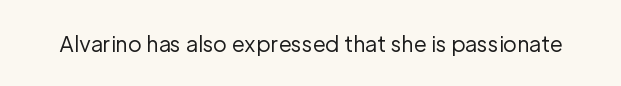
The passage shown is not underscored anywhere. The font's upright variant was chosen for this text. Stems here are at most as thick as an everyday book face. Observe the ordinary spacing: letters are neighbours, not strangers.
